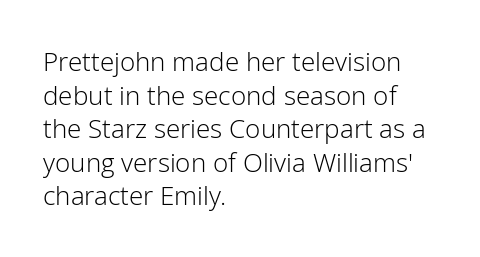
{"italic": "no", "bold": "no", "underline": "no", "align": "left", "line_spacing": "normal", "line_spacing_ratio": 1.29, "letter_spacing": "normal", "letter_spacing_em": 0.0, "glyph_px": 26}
